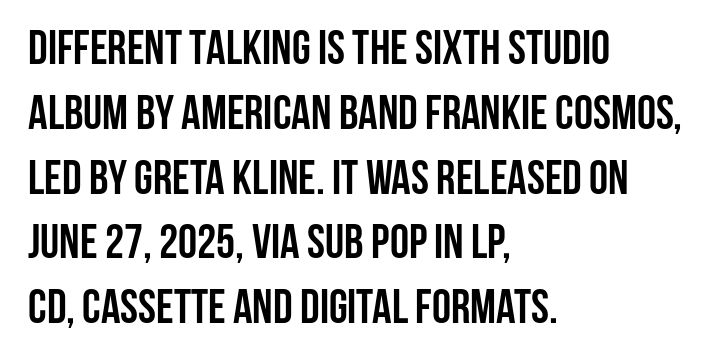
Q: Is the text bold? A: Yes.
Q: Is the text italic (slanted)? A: No, it is upright.
Q: Is the typeface a serif or a sans-serif typeface? A: Sans-serif.
Q: Is the text underlined? A: No.
Q: How is the paragraph aligned? A: Left-aligned.
Q: Is the spacing between letters normal or unusually wide? A: Normal.
Q: Is the spacing between lines tight, normal or loose? A: Normal.
Q: Width (condensed, normal, or wide)? A: Condensed.
Q: Stroke contrast? A: Low.
Q: x-height? A: Large.
Q: Monospaced? A: No.
